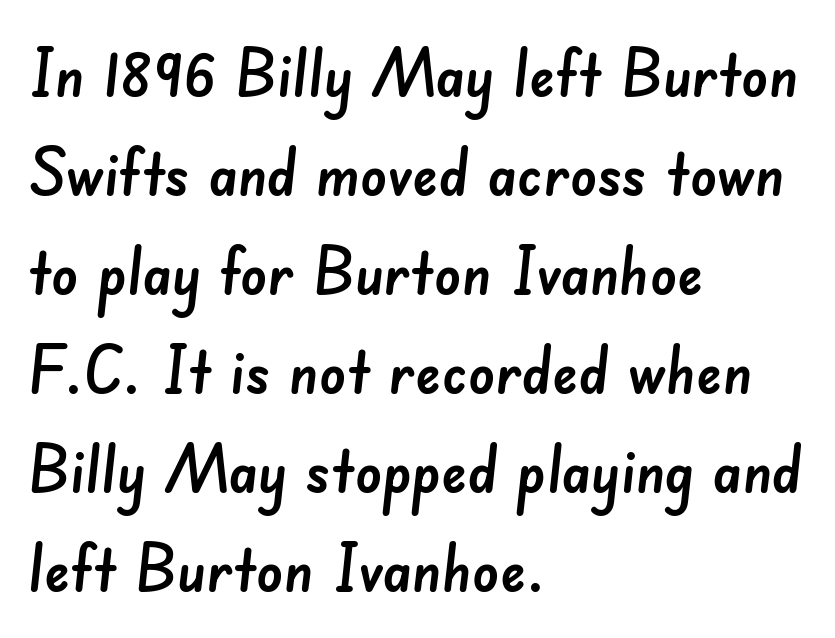
{"serif": "no", "width": "normal", "stroke_contrast": "low", "x_height": "small", "monospaced": "no", "underline": "no", "align": "left", "line_spacing": "normal", "line_spacing_ratio": 1.5, "letter_spacing": "normal", "letter_spacing_em": 0.0, "glyph_px": 66}
